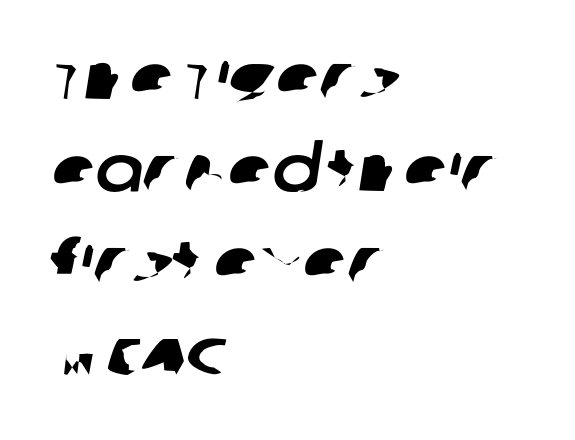
Grotesque or geometric, the face here clearly has no serifs. Compared with typical paragraphs, the rows here are spaced about the same. The gap between lines stays unmarked. In CSS terms this would be text-align: left.
